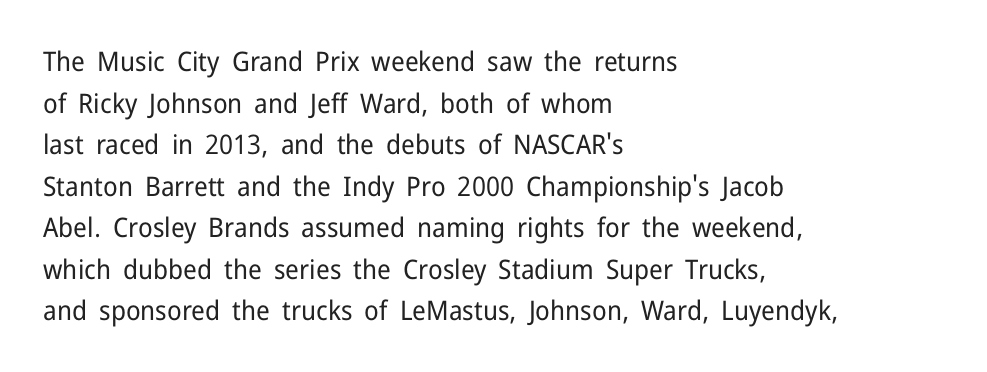
{"italic": "no", "bold": "no", "underline": "no", "align": "left", "line_spacing": "normal", "line_spacing_ratio": 1.54, "letter_spacing": "normal", "letter_spacing_em": 0.0, "glyph_px": 27}
